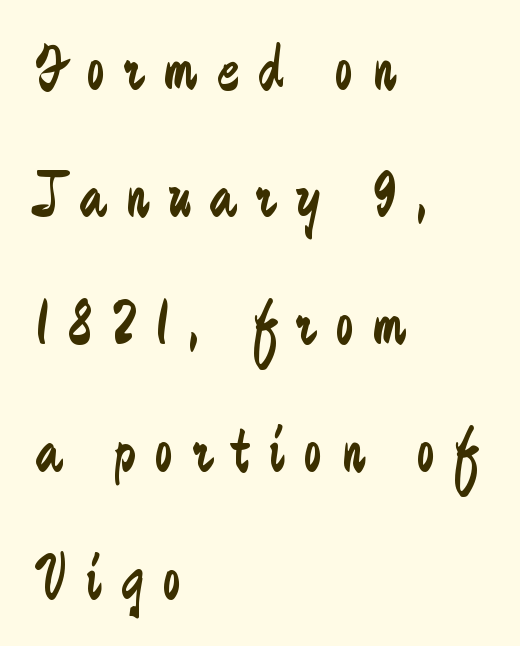
Horizontally, the lines are justified to the leading edge only. This block would shrink considerably if given ordinary leading; it's expanded now. This rendering features lettering with no underline. The line texture is sparse and dotted thanks to wide tracking. Type style note: lacks serifs. Each letter keeps its own natural width here, so spacing adapts to shape.
